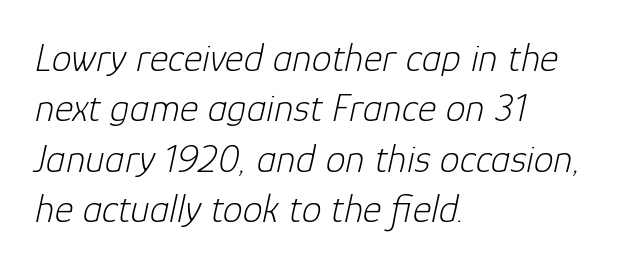
Letters have the restrained weight of plain body copy at most. The block of text has a typical density, with ordinary space between rows. The font's italic variant was chosen for this text. The gaps between neighbouring characters are ordinary and unremarkable.
